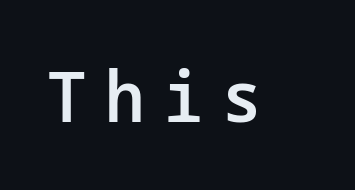
{"serif": "no", "italic": "no", "bold": "semi", "weight": "semibold", "width": "normal", "stroke_contrast": "low", "x_height": "medium", "underline": "no", "letter_spacing": "wide", "letter_spacing_em": 0.27, "glyph_px": 70}
